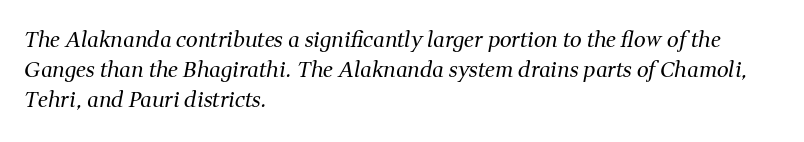
{"italic": "yes", "lean": "right", "slant_degrees": 11, "bold": "no", "underline": "no", "align": "left", "line_spacing": "normal", "line_spacing_ratio": 1.44, "letter_spacing": "normal", "letter_spacing_em": 0.0, "glyph_px": 21}
